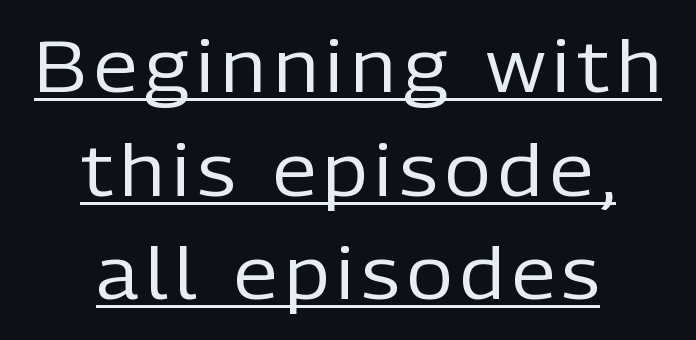
The face used here is a sans, in the tradition of grotesques and geometrics. These lines are rendered in a variable-pitch font. The typeface has the unassuming heft of standard copy or less. Neither beginnings nor endings align; midpoints do. If you drew a line through each stem, it would be perfectly vertical.
